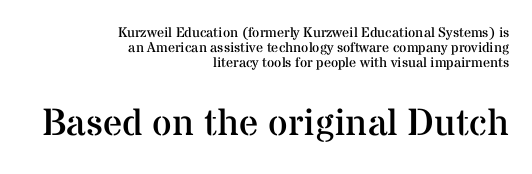
The text was rendered using a seriffed face with decorative stroke endings. Is the type heavy? It reads as light-to-regular instead. The setting favours the right margin, as signatures and pull-quotes sometimes do. Looks like regular typesetting: each glyph gets only the width it needs. Bigger letters appear in the bottom chunk; the top chunk is reduced. Tracking value appears to be zero — textbook default spacing.
